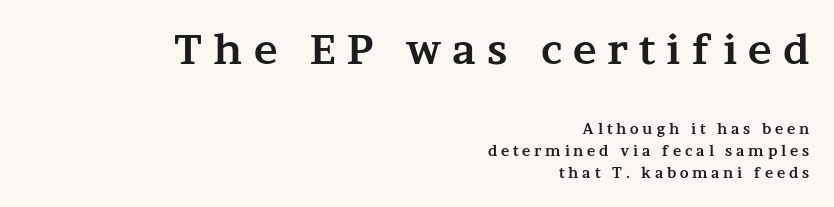
Q: Is the text bold? A: Yes.
Q: Is the text italic (slanted)? A: No, it is upright.
Q: Is the typeface a serif or a sans-serif typeface? A: Serif.
Q: Is the text underlined? A: No.
Q: How is the paragraph aligned? A: Right-aligned.
Q: Is the spacing between letters normal or unusually wide? A: Unusually wide.
Q: Is the spacing between lines tight, normal or loose? A: Normal.
Q: Which block of text is set in a larger size, the first (top) or the second (bottom)? A: The first (top) one.
Q: Width (condensed, normal, or wide)? A: Wide.
Q: Stroke contrast? A: Medium.
Q: x-height? A: Medium.
Q: Monospaced? A: No.
